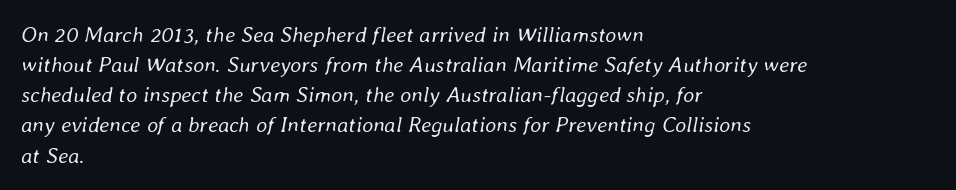
Q: Is the text bold? A: No.
Q: Is the text italic (slanted)? A: Yes, it leans right by about 8 degrees.
Q: Is the text underlined? A: No.
Q: How is the paragraph aligned? A: Left-aligned.
Q: Is the spacing between letters normal or unusually wide? A: Normal.
Q: Is the spacing between lines tight, normal or loose? A: Normal.
